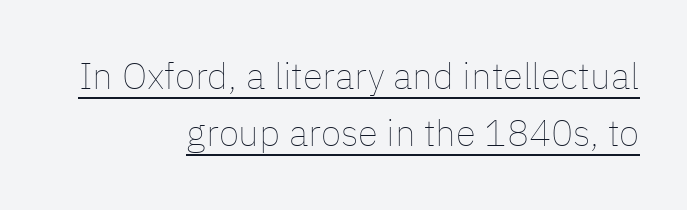
{"italic": "no", "bold": "no", "weight": "thin", "width": "normal", "stroke_contrast": "low", "x_height": "medium", "monospaced": "no", "underline": "yes", "align": "right", "line_spacing": "normal", "line_spacing_ratio": 1.54, "letter_spacing": "normal", "letter_spacing_em": 0.0, "glyph_px": 37}
